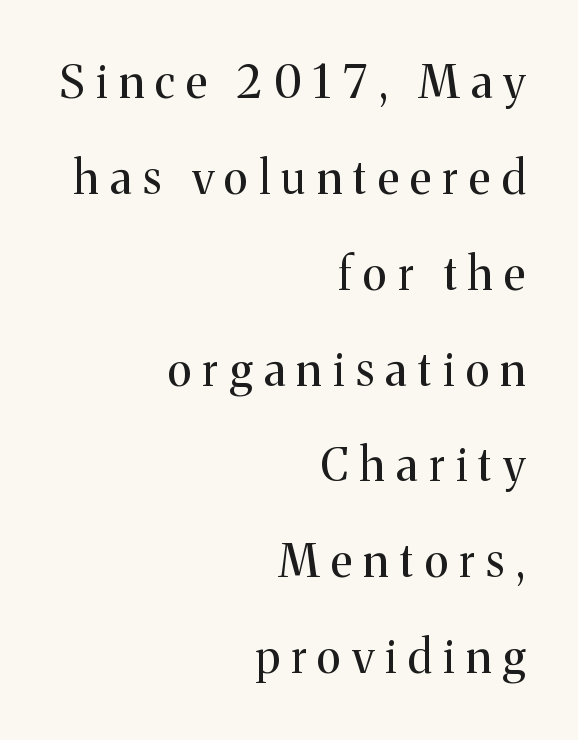
Q: Is the text bold? A: No.
Q: Is the text italic (slanted)? A: No, it is upright.
Q: Is the typeface a serif or a sans-serif typeface? A: Serif.
Q: Is the text underlined? A: No.
Q: How is the paragraph aligned? A: Right-aligned.
Q: Is the spacing between letters normal or unusually wide? A: Unusually wide.
Q: Is the spacing between lines tight, normal or loose? A: Loose.
Q: Width (condensed, normal, or wide)? A: Normal.
Q: Stroke contrast? A: Medium.
Q: x-height? A: Medium.
Q: Monospaced? A: No.
